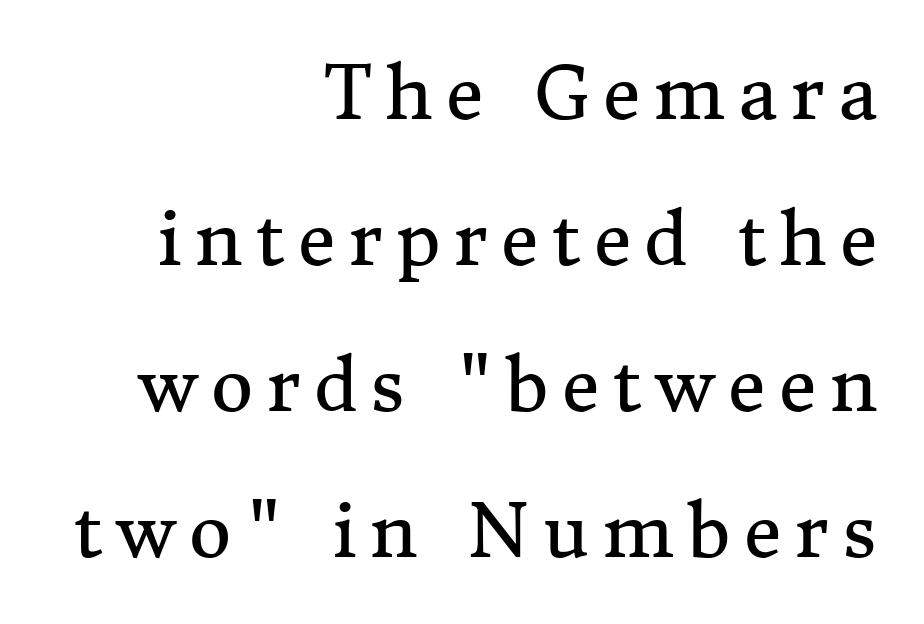
{"serif": "yes", "italic": "no", "bold": "no", "weight": "regular", "width": "normal", "stroke_contrast": "medium", "x_height": "medium", "monospaced": "no", "underline": "no", "align": "right", "line_spacing": "loose", "line_spacing_ratio": 2.0, "glyph_px": 73}
